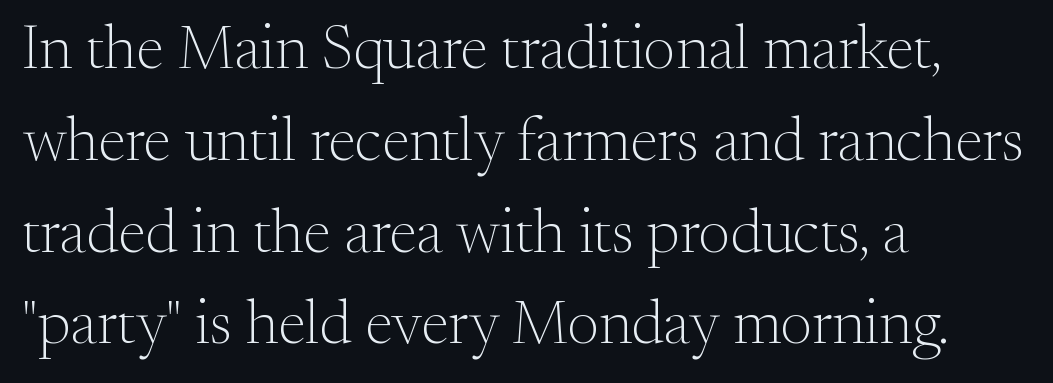
{"serif": "yes", "italic": "no", "bold": "no", "weight": "light", "width": "normal", "stroke_contrast": "medium", "x_height": "small", "monospaced": "no", "underline": "no", "align": "left", "line_spacing": "normal", "line_spacing_ratio": 1.48, "letter_spacing": "normal", "letter_spacing_em": 0.0, "glyph_px": 62}
